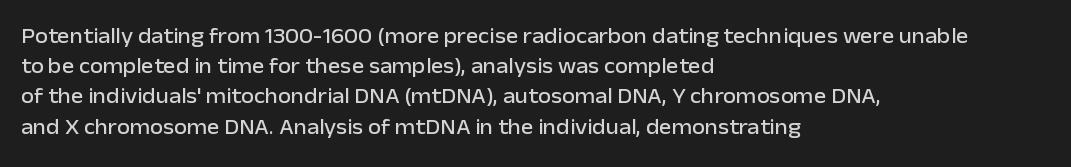
{"italic": "no", "underline": "no", "align": "left", "line_spacing": "normal", "line_spacing_ratio": 1.44, "letter_spacing": "normal", "letter_spacing_em": 0.0, "glyph_px": 21}
